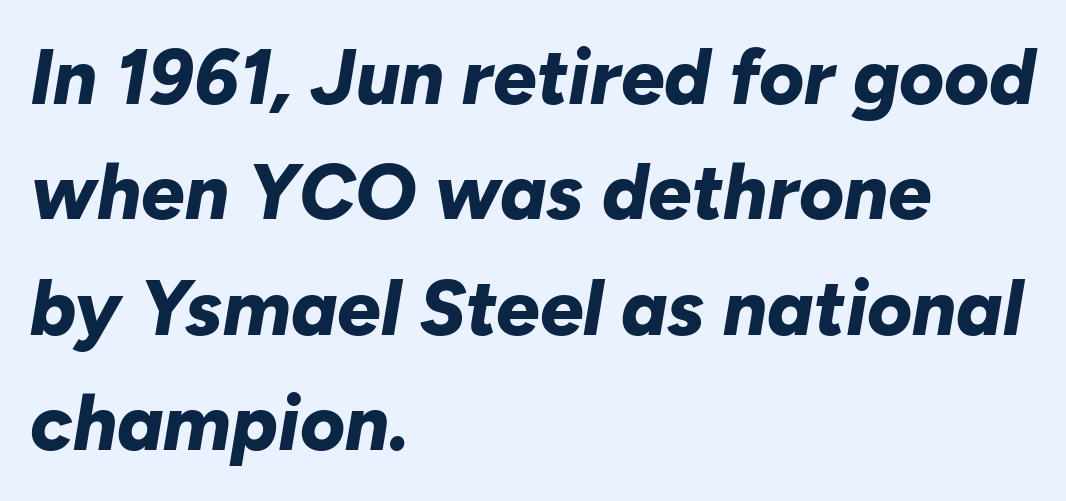
{"italic": "yes", "lean": "right", "slant_degrees": 10, "bold": "yes", "weight": "bold", "width": "normal", "stroke_contrast": "low", "x_height": "medium", "monospaced": "no", "underline": "no", "align": "left", "line_spacing": "normal", "line_spacing_ratio": 1.5, "letter_spacing": "normal", "letter_spacing_em": 0.0, "glyph_px": 77}
